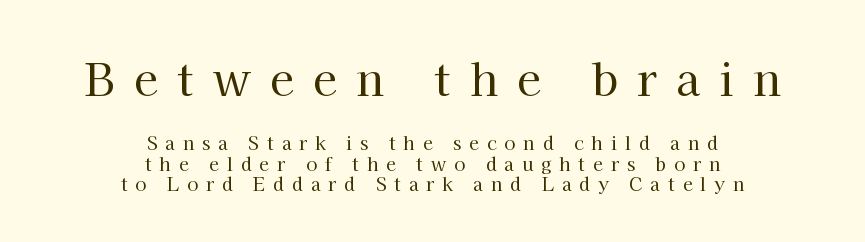
Q: Is the text bold? A: No.
Q: Is the text italic (slanted)? A: No, it is upright.
Q: Is the typeface a serif or a sans-serif typeface? A: Serif.
Q: Is the text underlined? A: No.
Q: How is the paragraph aligned? A: Centered.
Q: Is the spacing between letters normal or unusually wide? A: Unusually wide.
Q: Is the spacing between lines tight, normal or loose? A: Tight.
Q: Which block of text is set in a larger size, the first (top) or the second (bottom)? A: The first (top) one.
Q: Width (condensed, normal, or wide)? A: Normal.
Q: Stroke contrast? A: High.
Q: x-height? A: Medium.
Q: Monospaced? A: No.
